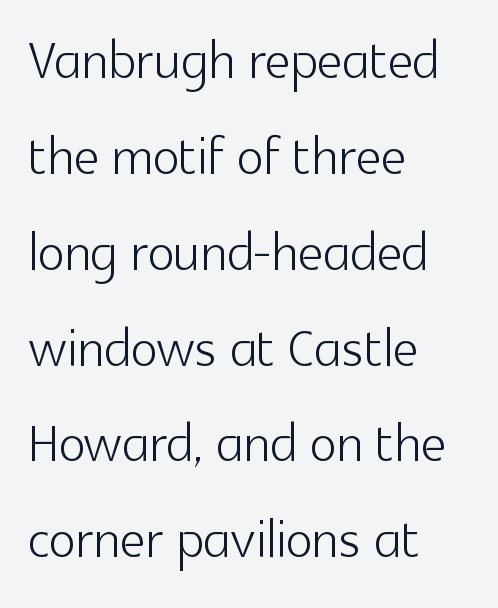
The image shows 71 px light sans-serif type, upright; set left-aligned, normal line spacing (1.35x), normal letter spacing, not underlined; a medium x-height.
